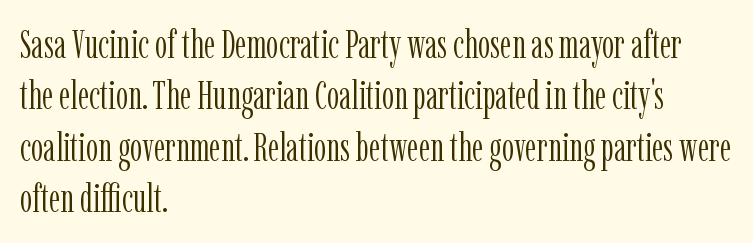
Q: Is the text bold? A: No.
Q: Is the text italic (slanted)? A: No, it is upright.
Q: Is the typeface a serif or a sans-serif typeface? A: Serif.
Q: Is the text underlined? A: No.
Q: How is the paragraph aligned? A: Left-aligned.
Q: Is the spacing between letters normal or unusually wide? A: Normal.
Q: Is the spacing between lines tight, normal or loose? A: Normal.
Q: Width (condensed, normal, or wide)? A: Condensed.
Q: Stroke contrast? A: Low.
Q: x-height? A: Medium.
Q: Monospaced? A: No.
